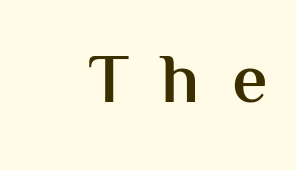
The foot of each line stays bare and open. The rendering shows plain stroke endings on the letterforms — a sans-serif design. The rendering uses natural spacing where letterforms have individual widths. These lines carry some extra weight — a demibold, not a full bold.
